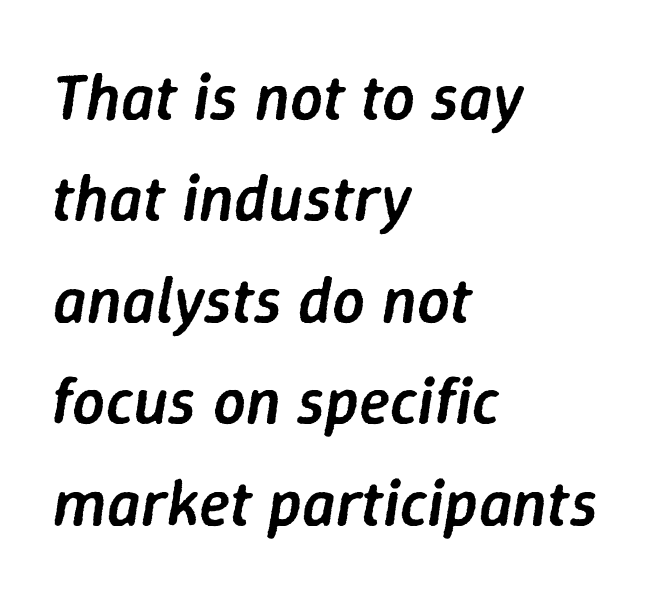
The image shows 65 px semibold type, italic (leaning right); set left-aligned, normal line spacing (1.56x), normal letter spacing, not underlined; low stroke contrast and a medium x-height.
